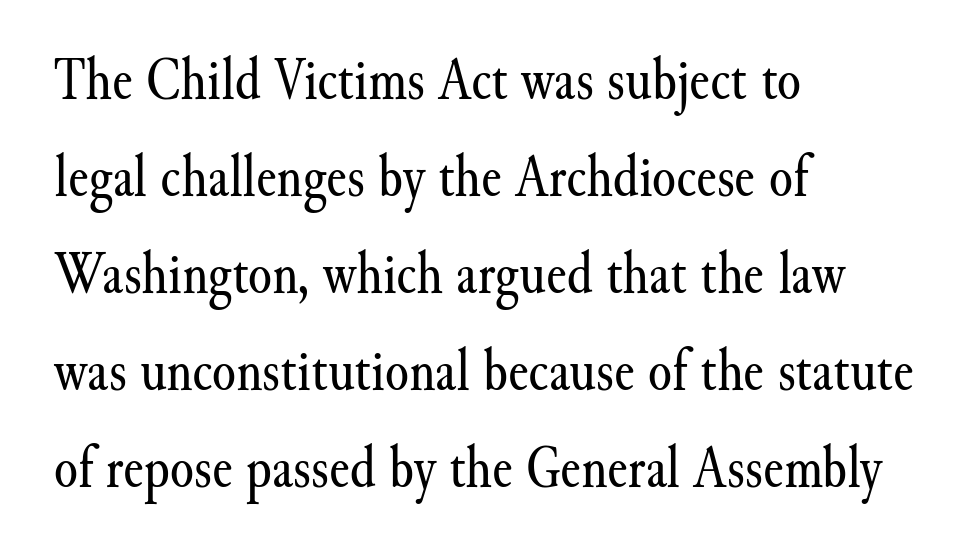
The image shows 61 px regular-weight serif type, upright; set left-aligned, normal line spacing (1.59x), normal letter spacing, not underlined; medium stroke contrast and a small x-height.
